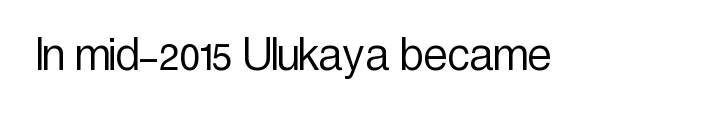
Each letter keeps its own natural width here, so spacing adapts to shape. The tracking reads as untouched default to a designer's eye. Rendered with straight, roman letterforms. The font sits on the lighter half of the weight spectrum, regular included. Stroke terminals: plain, sans-serif. The baseline area is clear.
